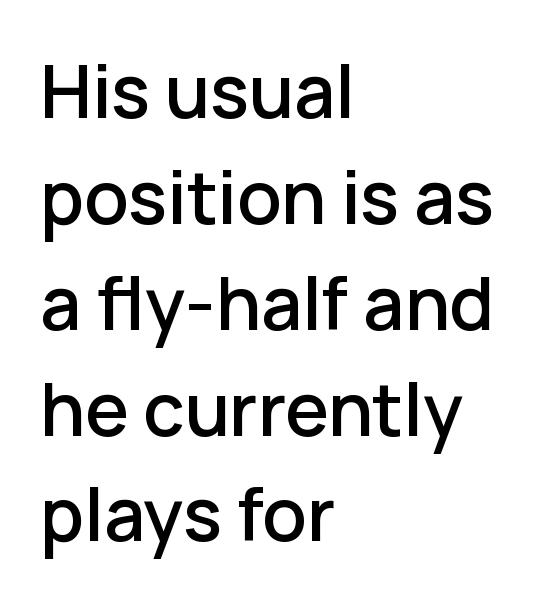
No word sits above an underline. Nobody touched the tracking dial on this one. Is the block centered? No — it sits flush against the left margin. Serifs: no, the terminals of the letterforms are clean. The letters advance in unequal steps, a hallmark of proportional type. If you drew a line through each stem, it would be perfectly vertical.
